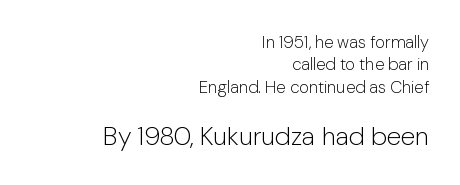
The more generous point size was reserved for the lower chunk. Notice how descenders clear the ascenders below comfortably — that's standard leading. The face looks like a standard text weight, possibly lighter. This sample uses an upright cut, with every glyph sitting square on the baseline. Each row of text sits above clean, open space.
